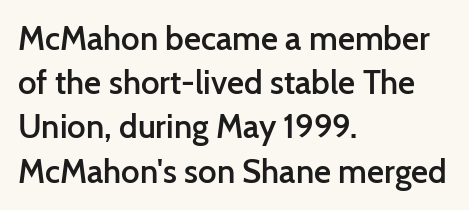
The image shows 33 px semibold sans-serif type, upright; set left-aligned, normal line spacing (1.34x), normal letter spacing, not underlined; low stroke contrast and a medium x-height.
